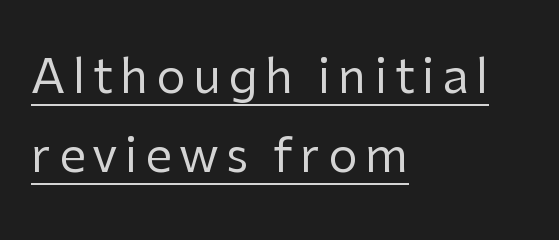
The image shows 47 px regular-weight sans-serif type, upright; set left-aligned, normal line spacing (1.68x), underlined; low stroke contrast and a medium x-height.
